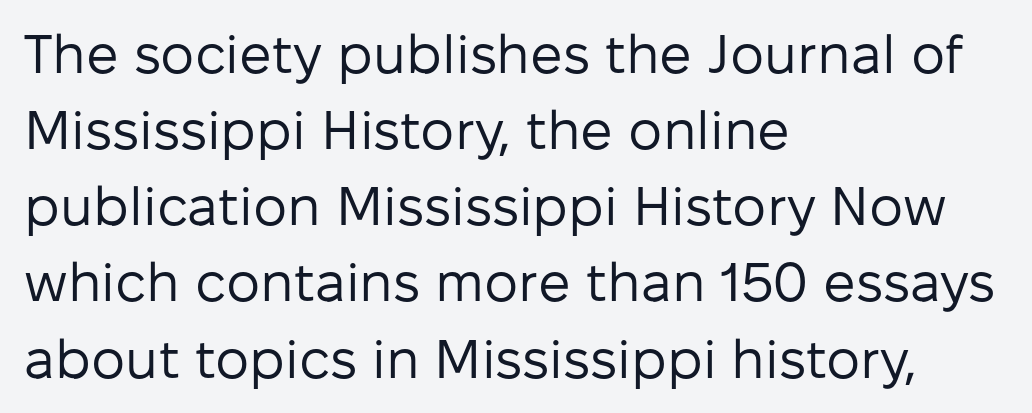
Q: Is the text bold? A: No.
Q: Is the text italic (slanted)? A: No, it is upright.
Q: Is the typeface a serif or a sans-serif typeface? A: Sans-serif.
Q: Is the text underlined? A: No.
Q: How is the paragraph aligned? A: Left-aligned.
Q: Is the spacing between letters normal or unusually wide? A: Normal.
Q: Is the spacing between lines tight, normal or loose? A: Normal.
Q: Width (condensed, normal, or wide)? A: Normal.
Q: Stroke contrast? A: Low.
Q: x-height? A: Medium.
Q: Monospaced? A: No.
